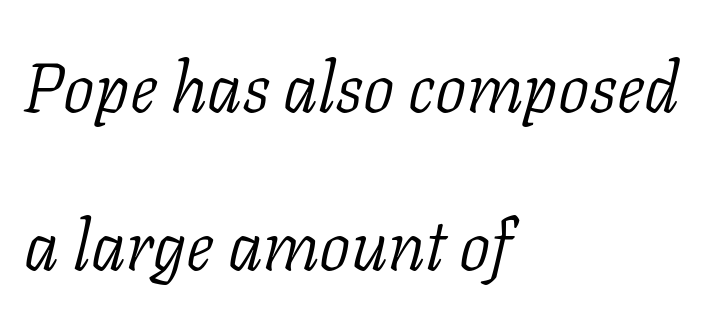
{"serif": "yes", "italic": "yes", "lean": "right", "slant_degrees": 11, "bold": "no", "weight": "light", "width": "normal", "stroke_contrast": "low", "x_height": "medium", "monospaced": "no", "underline": "no", "align": "left", "line_spacing": "loose", "line_spacing_ratio": 2.26, "letter_spacing": "normal", "letter_spacing_em": 0.0, "glyph_px": 70}
